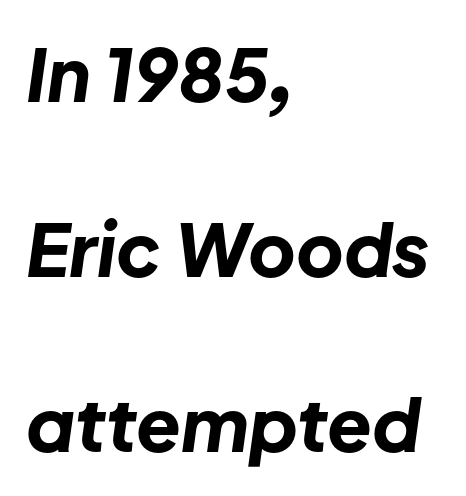
Q: Is the text bold? A: Yes.
Q: Is the text italic (slanted)? A: Yes, it leans right by about 8 degrees.
Q: Is the text underlined? A: No.
Q: How is the paragraph aligned? A: Left-aligned.
Q: Is the spacing between letters normal or unusually wide? A: Normal.
Q: Is the spacing between lines tight, normal or loose? A: Loose.
Q: Width (condensed, normal, or wide)? A: Normal.
Q: Stroke contrast? A: Low.
Q: x-height? A: Medium.
Q: Monospaced? A: No.
